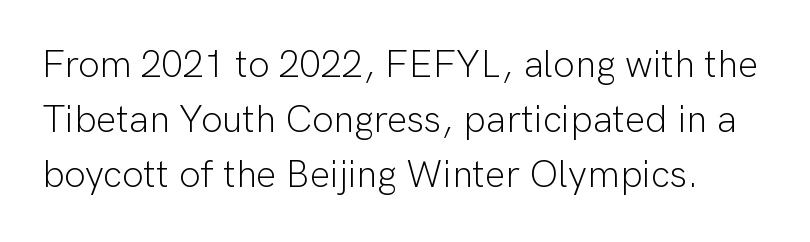
The image shows 38 px light sans-serif type, upright; set normal line spacing (1.45x), normal letter spacing, not underlined; low stroke contrast and a medium x-height.
